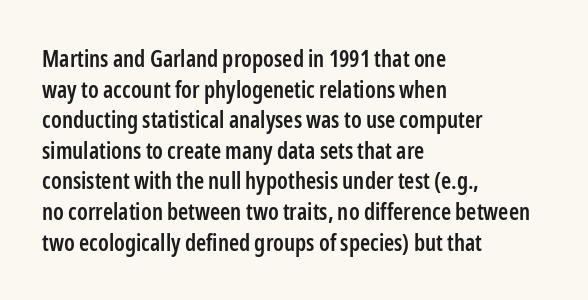
Is there any slant? The stems are plumb. The leading is moderate, giving the passage an even texture. A bit beefed up — I'd call it semibold rather than bold. No word sits above an underline. Characters follow at the spacing the type designer built in. Compared with a centered layout, this one pins lines to the left instead.
